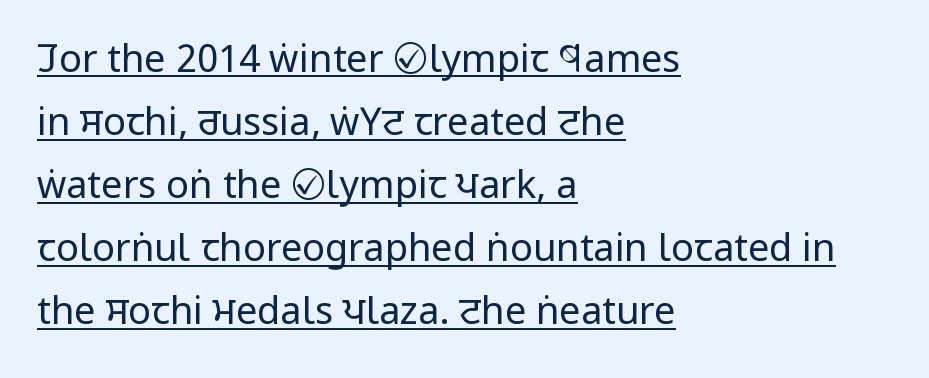
{"serif": "no", "italic": "no", "bold": "no", "weight": "regular", "width": "condensed", "stroke_contrast": "low", "x_height": "large", "monospaced": "no", "underline": "yes", "align": "left", "line_spacing": "normal", "line_spacing_ratio": 1.66, "letter_spacing": "normal", "letter_spacing_em": 0.0, "glyph_px": 38}
